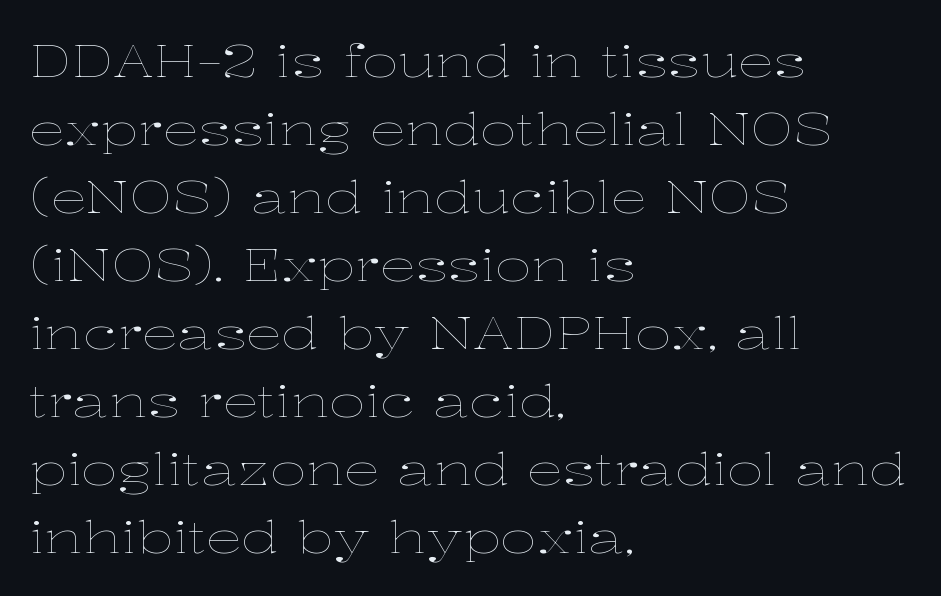
{"italic": "no", "bold": "no", "weight": "thin", "width": "wide", "stroke_contrast": "low", "x_height": "medium", "monospaced": "no", "underline": "no", "align": "left", "line_spacing": "normal", "line_spacing_ratio": 1.51, "letter_spacing": "normal", "letter_spacing_em": 0.0, "glyph_px": 45}
